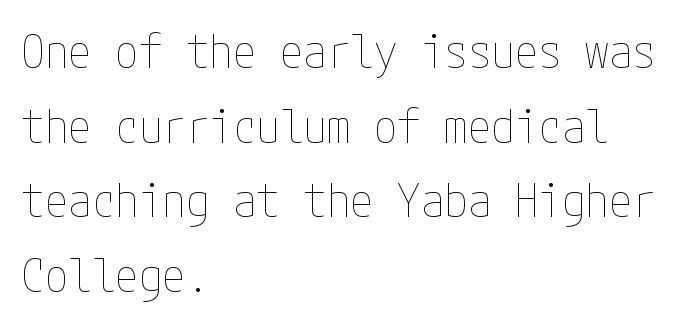
A typesetter would call this zero additional tracking. A typesetter would call this leading conventional body-copy spacing. Weight: not bold — regular or lighter. Ordinary non-slanted type is in use.
